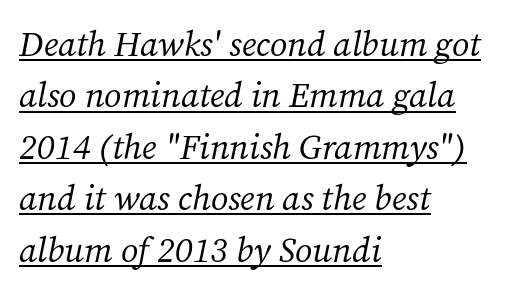
Every row of glyphs begins at an identical x-position on the left. These lines are composed in type with serifs. Characters are canted at an angle relative to the baseline's perpendicular. A normal amount of white space separates one row of letters from the next. Beneath each row of characters lies a ruled line.
